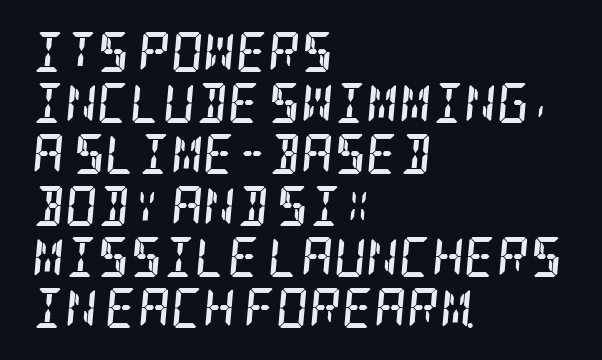
Here the glyphs are tracked normally, forming tight word shapes. Caption: multi-line text, flush left, ragged right. Descender tails drop into unmarked territory. A typesetter would call this leading conventional body-copy spacing. The lettering tilts uniformly, giving the passage an italic look. Each glyph is drawn with heavy, bold strokes.
